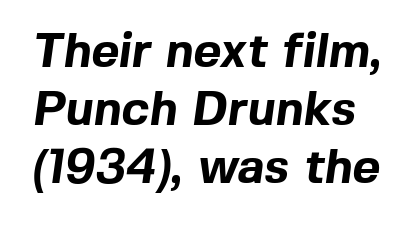
{"serif": "no", "bold": "yes", "weight": "bold", "width": "normal", "x_height": "medium", "monospaced": "no", "underline": "no", "line_spacing_ratio": 1.21, "letter_spacing": "normal", "letter_spacing_em": 0.0, "glyph_px": 48}
